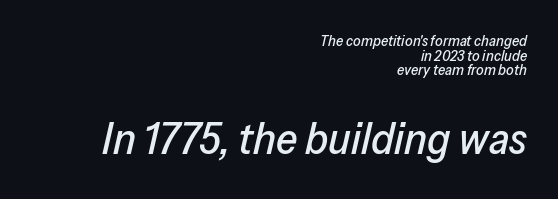
Q: Is the text italic (slanted)? A: Yes, it leans right by about 13 degrees.
Q: Is the text underlined? A: No.
Q: How is the paragraph aligned? A: Right-aligned.
Q: Is the spacing between letters normal or unusually wide? A: Normal.
Q: Is the spacing between lines tight, normal or loose? A: Tight.
Q: Which block of text is set in a larger size, the first (top) or the second (bottom)? A: The second (bottom) one.
Q: Width (condensed, normal, or wide)? A: Normal.
Q: Stroke contrast? A: Low.
Q: x-height? A: Medium.
Q: Monospaced? A: No.
